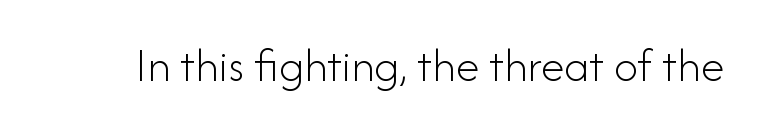
Q: Is the text bold? A: No.
Q: Is the text italic (slanted)? A: No, it is upright.
Q: Is the typeface a serif or a sans-serif typeface? A: Sans-serif.
Q: Is the text underlined? A: No.
Q: Is the spacing between letters normal or unusually wide? A: Normal.
Q: Width (condensed, normal, or wide)? A: Normal.
Q: Stroke contrast? A: Low.
Q: x-height? A: Small.
Q: Monospaced? A: No.
